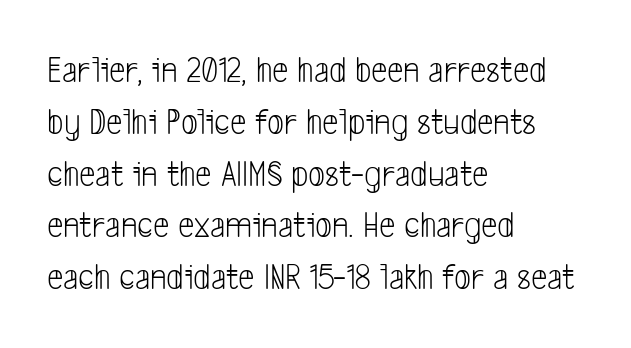
{"serif": "no", "bold": "no", "weight": "light", "width": "condensed", "stroke_contrast": "low", "x_height": "medium", "monospaced": "no", "underline": "no", "align": "left", "line_spacing": "normal", "line_spacing_ratio": 1.4, "letter_spacing": "normal", "letter_spacing_em": 0.0, "glyph_px": 37}
